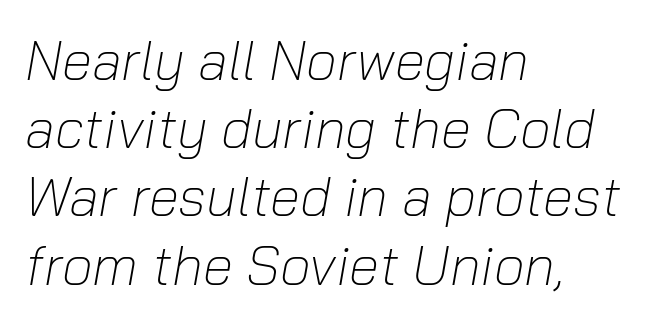
{"italic": "yes", "lean": "right", "slant_degrees": 10, "bold": "no", "weight": "light", "width": "normal", "stroke_contrast": "low", "x_height": "medium", "monospaced": "no", "underline": "no", "align": "left", "line_spacing_ratio": 1.24, "letter_spacing": "normal", "letter_spacing_em": 0.0, "glyph_px": 55}
